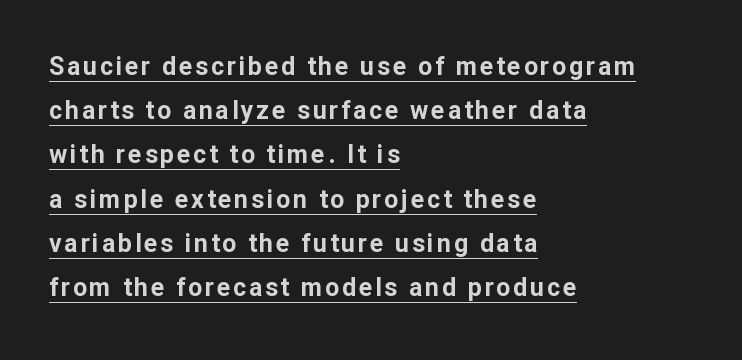
{"italic": "no", "bold": "yes", "underline": "yes", "align": "left", "line_spacing_ratio": 1.77, "glyph_px": 25}
